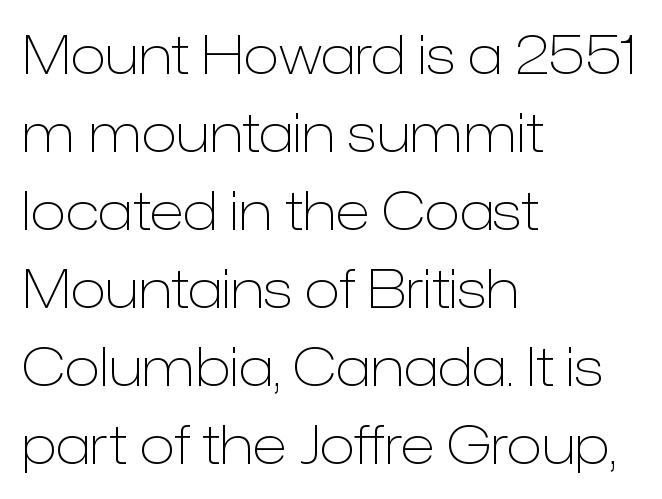
Note the varied advance widths — an 'i' is clearly narrower than an 'm'. The weight would be labelled regular, book, light, or lighter still. Horizontal alignment here is leftward, the default for most running prose. Underlining? Definitely not there. Compared with typical body copy, the letter spacing here is the same. The lettering stays uniformly vertical, giving the passage a roman look.
